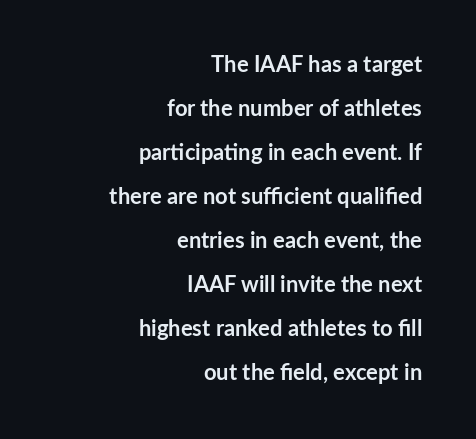
Is there any slant? The stems are plumb. Nothing unusual about the tracking: characters are spaced as the font intends. Every letter is thick-stroked: bold, no question. These lines are set flush right with a ragged left edge. Does the leading feel generous? Absolutely, it's lavish. This rendering features lettering with no underline.
